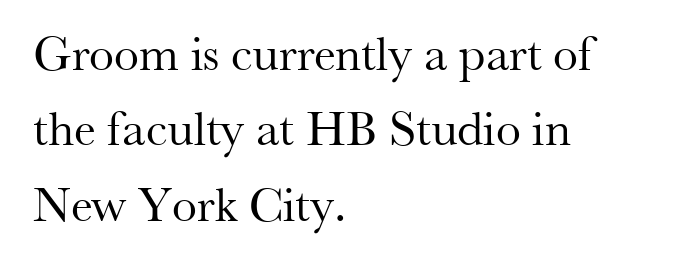
Leading matches the norm, producing a regular column. The area under the type is left untouched. The typography opts for an upright posture over an oblique one. Are there feet on the stems? There are — it's a serif. Think of a printed novel: that variable character pitch is what you see here. The face used here is rendered with its standard letterfit.
